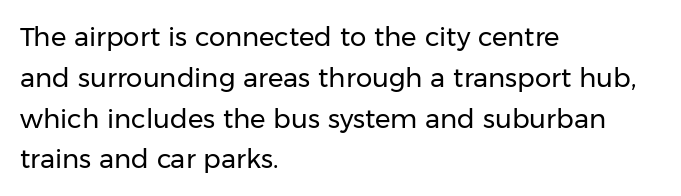
{"italic": "no", "bold": "no", "underline": "no", "align": "left", "line_spacing": "normal", "line_spacing_ratio": 1.57, "letter_spacing": "normal", "letter_spacing_em": 0.0, "glyph_px": 26}
